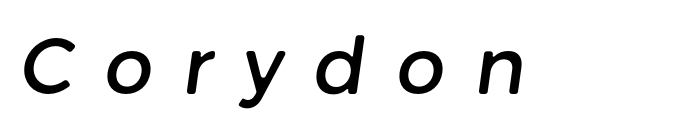
{"serif": "no", "width": "normal", "stroke_contrast": "low", "x_height": "medium", "monospaced": "no", "underline": "no", "letter_spacing": "wide", "letter_spacing_em": 0.39, "glyph_px": 77}
